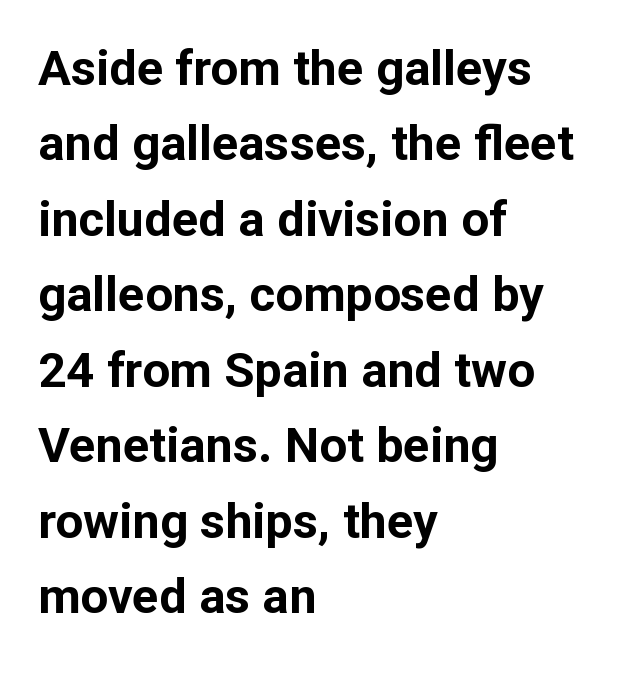
Q: Is the text bold? A: Yes.
Q: Is the text italic (slanted)? A: No, it is upright.
Q: Is the typeface a serif or a sans-serif typeface? A: Sans-serif.
Q: Is the text underlined? A: No.
Q: How is the paragraph aligned? A: Left-aligned.
Q: Is the spacing between letters normal or unusually wide? A: Normal.
Q: Is the spacing between lines tight, normal or loose? A: Normal.
Q: Width (condensed, normal, or wide)? A: Normal.
Q: Stroke contrast? A: Low.
Q: x-height? A: Medium.
Q: Monospaced? A: No.
